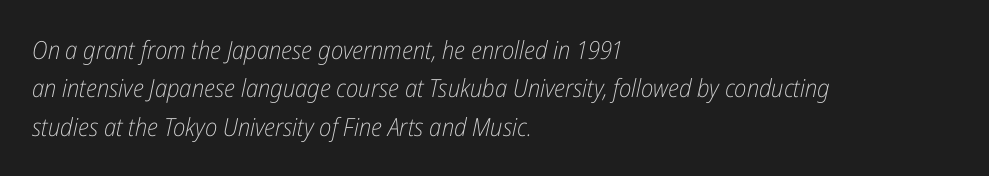
Q: Is the text bold? A: No.
Q: Is the text italic (slanted)? A: Yes, it leans right by about 12 degrees.
Q: Is the text underlined? A: No.
Q: How is the paragraph aligned? A: Left-aligned.
Q: Is the spacing between letters normal or unusually wide? A: Normal.
Q: Is the spacing between lines tight, normal or loose? A: Normal.
